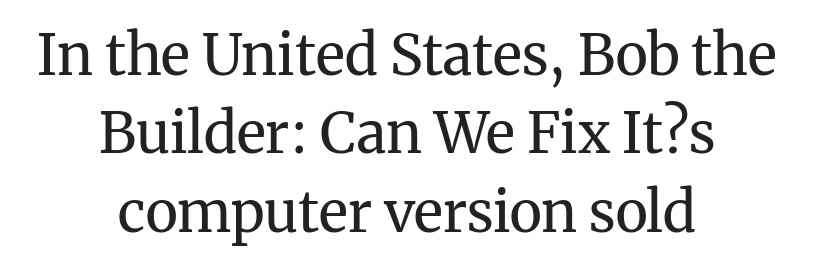
{"serif": "yes", "italic": "no", "bold": "no", "weight": "regular", "width": "normal", "stroke_contrast": "medium", "x_height": "medium", "monospaced": "no", "underline": "no", "align": "center", "line_spacing": "normal", "line_spacing_ratio": 1.4, "letter_spacing": "normal", "letter_spacing_em": 0.0, "glyph_px": 56}
